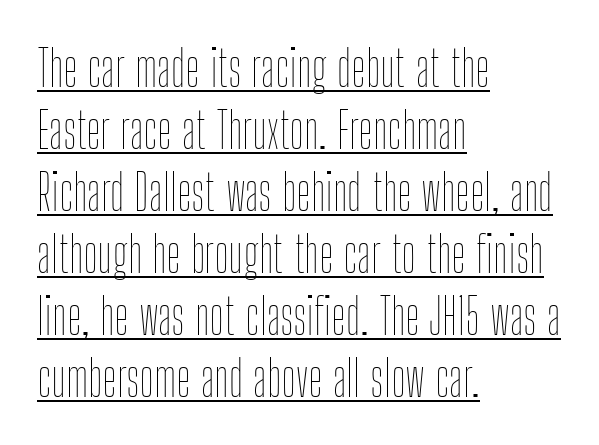
Q: Is the text bold? A: No.
Q: Is the text italic (slanted)? A: No, it is upright.
Q: Is the text underlined? A: Yes.
Q: How is the paragraph aligned? A: Left-aligned.
Q: Is the spacing between letters normal or unusually wide? A: Normal.
Q: Width (condensed, normal, or wide)? A: Condensed.
Q: Stroke contrast? A: Low.
Q: x-height? A: Medium.
Q: Monospaced? A: No.
